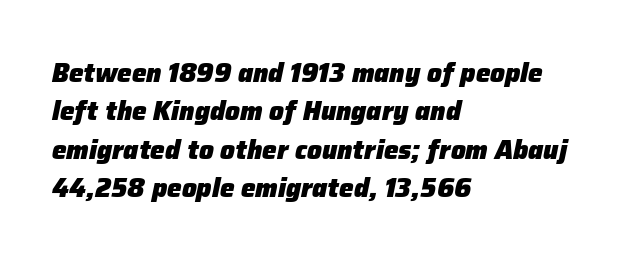
Q: Is the text bold? A: Yes.
Q: Is the text italic (slanted)? A: Yes, it leans right by about 12 degrees.
Q: Is the text underlined? A: No.
Q: How is the paragraph aligned? A: Left-aligned.
Q: Is the spacing between letters normal or unusually wide? A: Normal.
Q: Is the spacing between lines tight, normal or loose? A: Normal.
